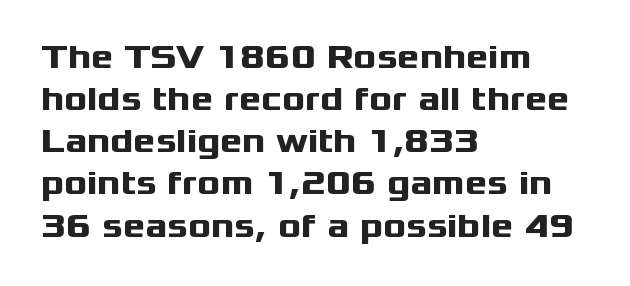
Q: Is the text bold? A: Yes.
Q: Is the text italic (slanted)? A: No, it is upright.
Q: Is the typeface a serif or a sans-serif typeface? A: Sans-serif.
Q: Is the text underlined? A: No.
Q: How is the paragraph aligned? A: Left-aligned.
Q: Is the spacing between letters normal or unusually wide? A: Normal.
Q: Width (condensed, normal, or wide)? A: Wide.
Q: Stroke contrast? A: Medium.
Q: x-height? A: Medium.
Q: Monospaced? A: No.
